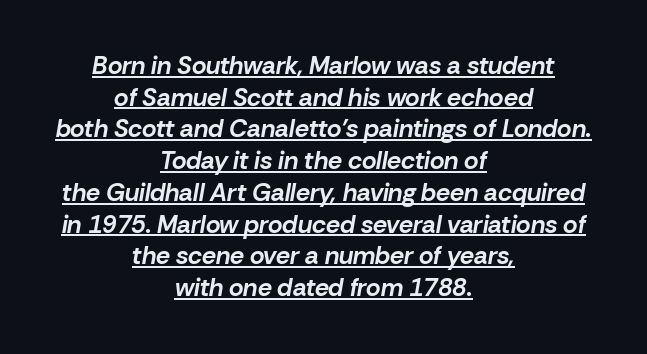
{"italic": "yes", "lean": "right", "slant_degrees": 10, "bold": "yes", "underline": "yes", "align": "center", "line_spacing": "normal", "line_spacing_ratio": 1.27, "letter_spacing": "normal", "letter_spacing_em": 0.0, "glyph_px": 25}
